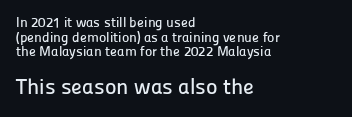
{"italic": "no", "underline": "no", "align": "left", "line_spacing": "tight", "line_spacing_ratio": 1.04, "letter_spacing": "normal", "letter_spacing_em": 0.0, "larger_block": "second", "size_ratio": 1.57, "glyph_px": 22}
